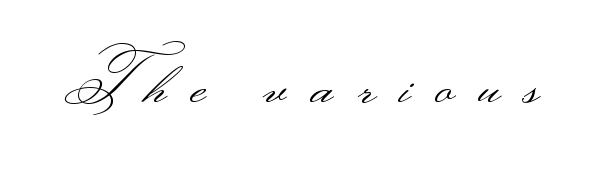
Q: Is the text bold? A: No.
Q: Is the text italic (slanted)? A: Yes.
Q: Is the typeface a serif or a sans-serif typeface? A: Sans-serif.
Q: Is the text underlined? A: No.
Q: Is the spacing between letters normal or unusually wide? A: Unusually wide.
Q: Width (condensed, normal, or wide)? A: Wide.
Q: Stroke contrast? A: Medium.
Q: Monospaced? A: No.
